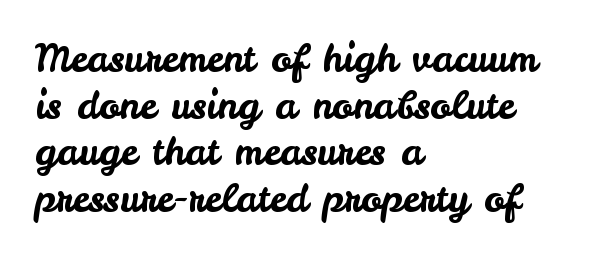
The designer went with a sans here, leaving each stem footless. Short and long lines alike share a common starting point at left. Standard letterfit; no display-style spreading of the glyphs. You could not count columns in this text — the font is proportionally spaced.
